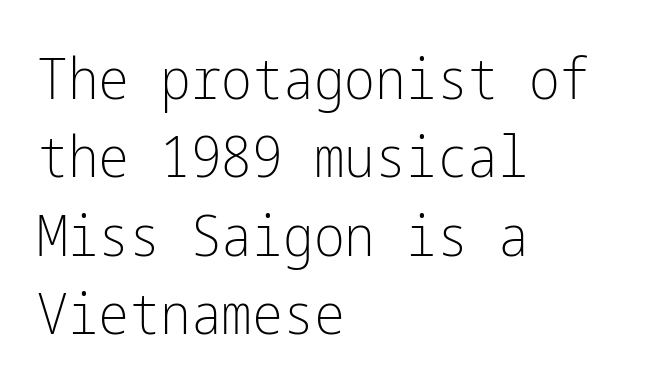
Whoever set this chose a conventional vertical rhythm. The type family on display is of the sans-serif kind. Letter spacing: default. Glance below the letters and you will spot only blank space. The type sits square on the baseline with zero lean.
